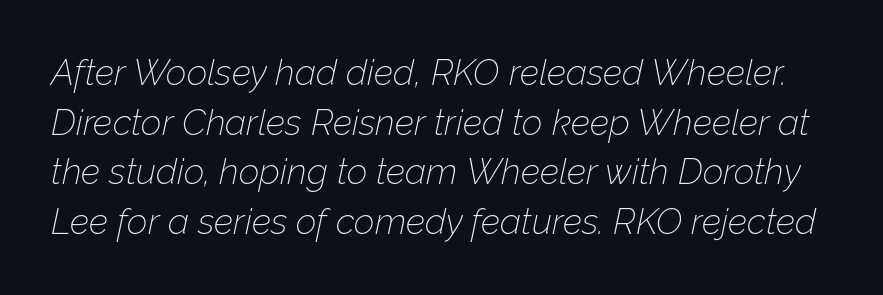
Q: Is the text bold? A: No.
Q: Is the text italic (slanted)? A: Yes, it leans right by about 12 degrees.
Q: Is the text underlined? A: No.
Q: Is the spacing between letters normal or unusually wide? A: Normal.
Q: Is the spacing between lines tight, normal or loose? A: Normal.
Q: Width (condensed, normal, or wide)? A: Normal.
Q: Stroke contrast? A: Low.
Q: x-height? A: Medium.
Q: Monospaced? A: No.
